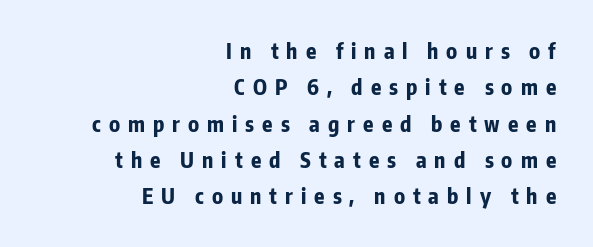
{"italic": "no", "bold": "yes", "underline": "no", "align": "right", "line_spacing_ratio": 1.73, "letter_spacing": "wide", "letter_spacing_em": 0.38, "glyph_px": 21}
